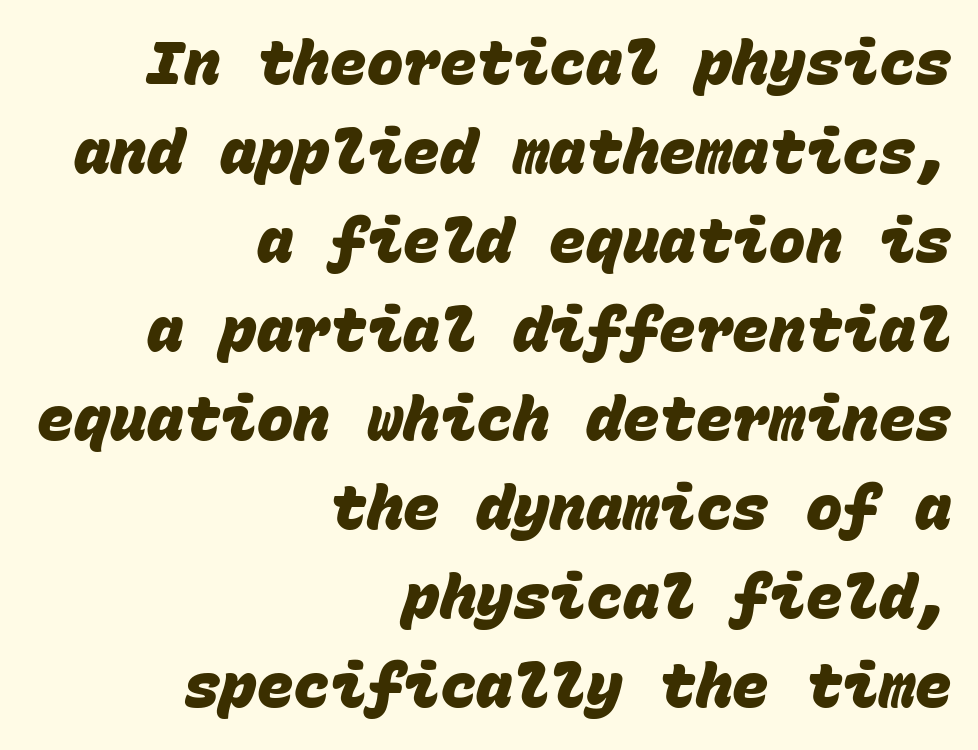
{"serif": "no", "bold": "yes", "weight": "heavy", "width": "normal", "stroke_contrast": "low", "x_height": "large", "monospaced": "yes", "underline": "no", "align": "right", "line_spacing": "normal", "line_spacing_ratio": 1.46, "letter_spacing": "normal", "letter_spacing_em": 0.0, "glyph_px": 61}
